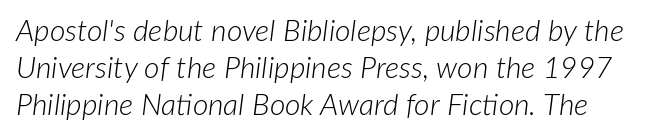
The image shows 30 px light type, italic (leaning right); set line spacing 1.24x, normal letter spacing, not underlined; low stroke contrast and a medium x-height.
